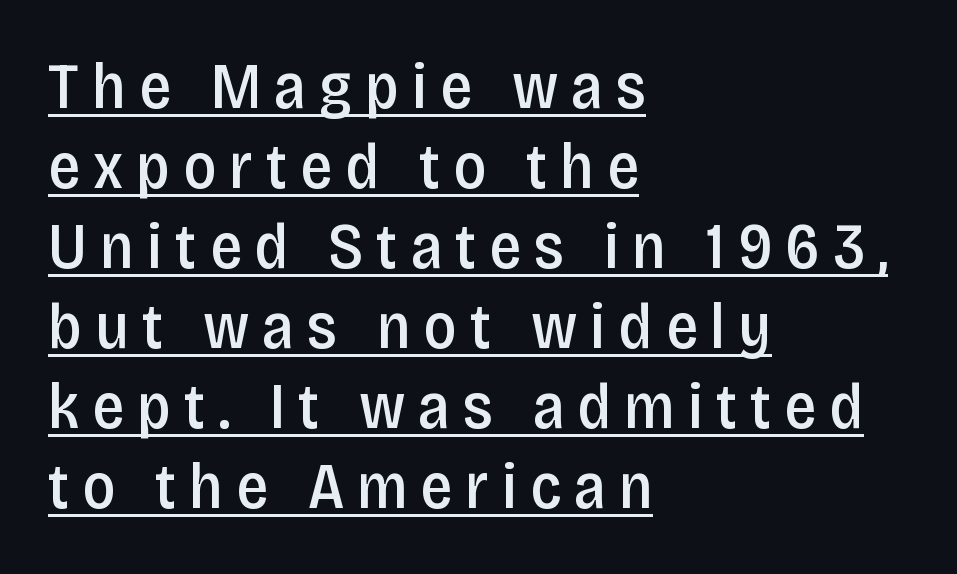
Q: Is the text bold? A: Semi-bold.
Q: Is the text italic (slanted)? A: No, it is upright.
Q: Is the typeface a serif or a sans-serif typeface? A: Sans-serif.
Q: Is the text underlined? A: Yes.
Q: How is the paragraph aligned? A: Left-aligned.
Q: Is the spacing between letters normal or unusually wide? A: Unusually wide.
Q: Is the spacing between lines tight, normal or loose? A: Normal.
Q: Width (condensed, normal, or wide)? A: Condensed.
Q: Stroke contrast? A: Low.
Q: x-height? A: Large.
Q: Monospaced? A: No.
